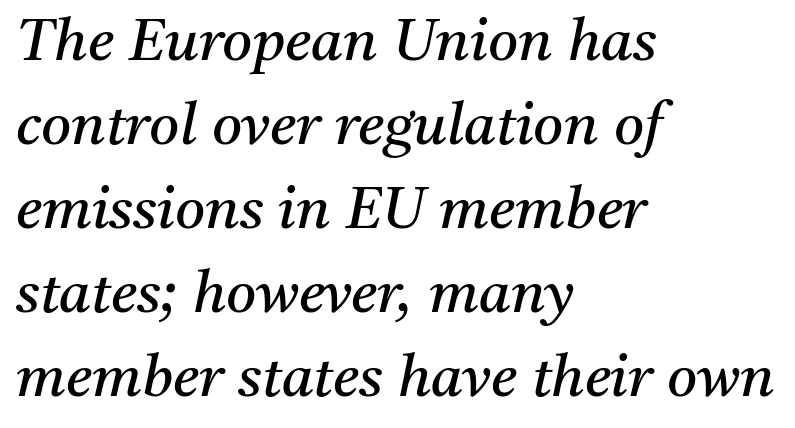
Q: Is the text bold? A: No.
Q: Is the text italic (slanted)? A: Yes, it leans right by about 11 degrees.
Q: Is the typeface a serif or a sans-serif typeface? A: Serif.
Q: Is the text underlined? A: No.
Q: How is the paragraph aligned? A: Left-aligned.
Q: Is the spacing between letters normal or unusually wide? A: Normal.
Q: Is the spacing between lines tight, normal or loose? A: Normal.
Q: Width (condensed, normal, or wide)? A: Normal.
Q: Stroke contrast? A: Medium.
Q: x-height? A: Medium.
Q: Monospaced? A: No.
